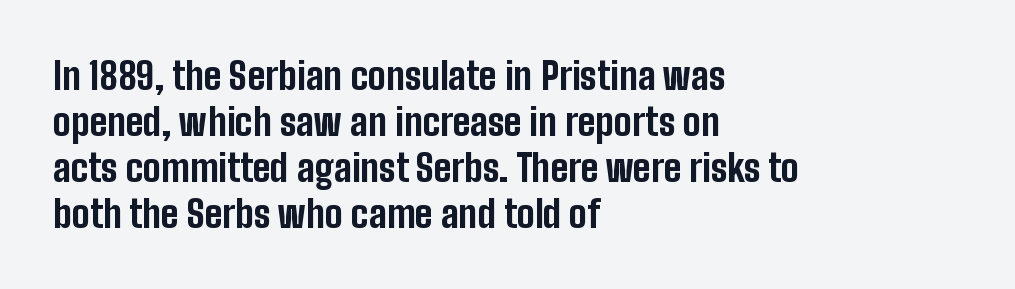
The image shows 37 px bold, condensed sans-serif type, upright; set left-aligned, line spacing 1.24x, normal letter spacing, not underlined; low stroke contrast and a medium x-height.
